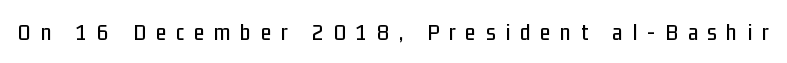
You can tell it's not italic because the verticals are truly vertical. Check under the words: just untouched page. There is plenty of visible air inserted between adjacent glyphs.
